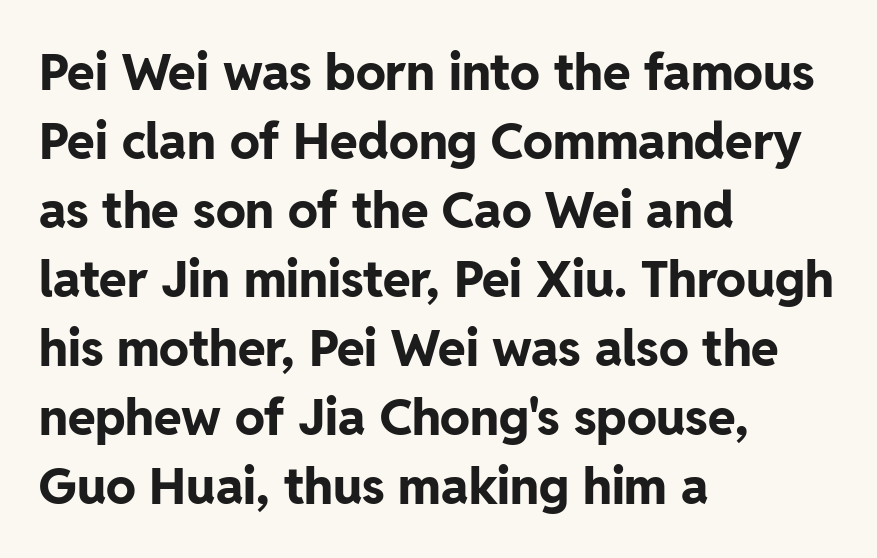
Q: Is the text bold? A: Yes.
Q: Is the text italic (slanted)? A: No, it is upright.
Q: Is the typeface a serif or a sans-serif typeface? A: Sans-serif.
Q: Is the text underlined? A: No.
Q: How is the paragraph aligned? A: Left-aligned.
Q: Is the spacing between letters normal or unusually wide? A: Normal.
Q: Is the spacing between lines tight, normal or loose? A: Normal.
Q: Width (condensed, normal, or wide)? A: Normal.
Q: Stroke contrast? A: Low.
Q: x-height? A: Medium.
Q: Monospaced? A: No.
